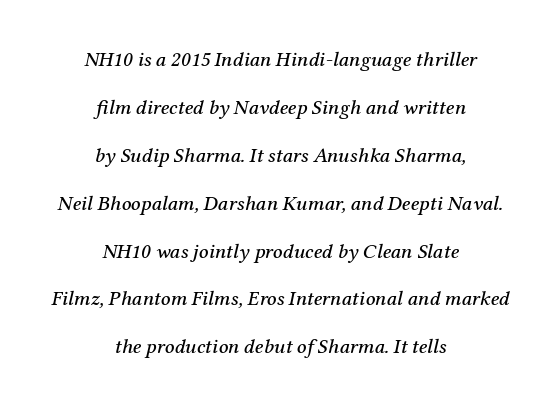
Caption: multi-line text, centered on the measure. Rule under the text: the space is simply empty. Whoever set this chose breathing room over compactness in the vertical rhythm. Is the letter spacing exaggerated? No — it looks like the ordinary default. When letters slant like this, we call the style italic.
